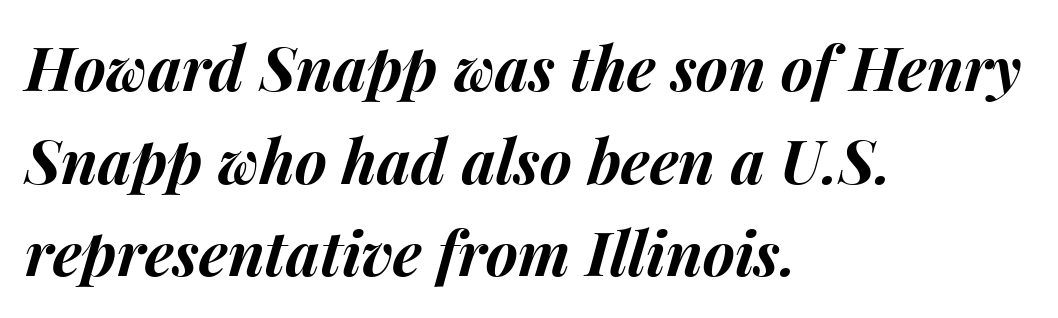
{"italic": "yes", "lean": "right", "slant_degrees": 15, "bold": "yes", "weight": "bold", "width": "normal", "stroke_contrast": "medium", "x_height": "medium", "monospaced": "no", "underline": "no", "align": "left", "line_spacing": "normal", "line_spacing_ratio": 1.52, "letter_spacing": "normal", "letter_spacing_em": 0.0, "glyph_px": 61}
